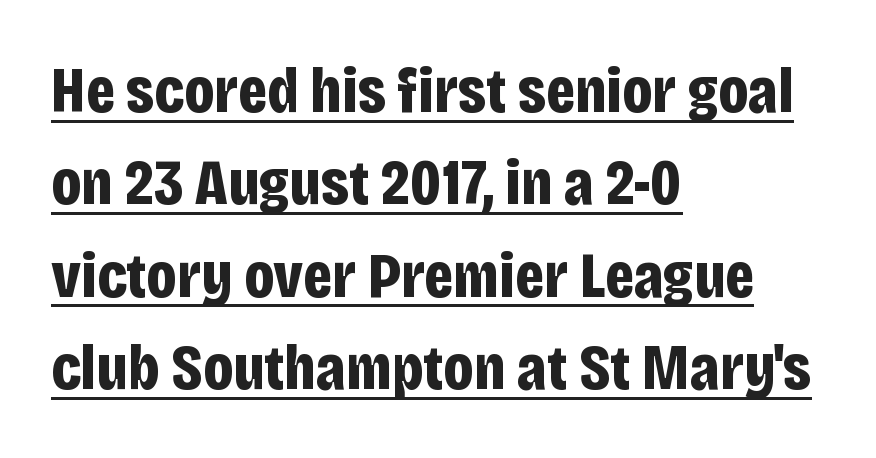
The image shows 65 px bold, condensed sans-serif type, upright; set left-aligned, normal line spacing (1.42x), normal letter spacing, underlined; low stroke contrast and a large x-height.
